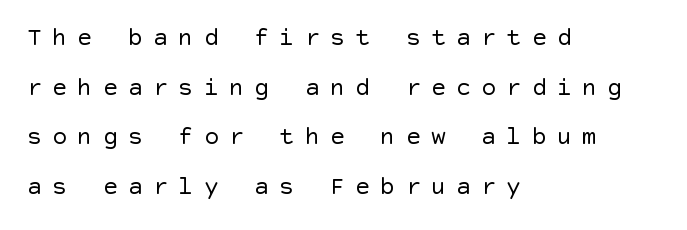
Q: Is the text bold? A: No.
Q: Is the text italic (slanted)? A: No, it is upright.
Q: Is the text underlined? A: No.
Q: How is the paragraph aligned? A: Left-aligned.
Q: Is the spacing between letters normal or unusually wide? A: Unusually wide.
Q: Is the spacing between lines tight, normal or loose? A: Loose.
